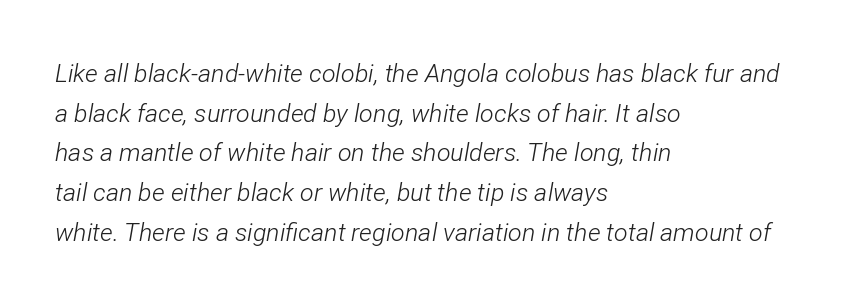
The image shows 25 px text type, italic (leaning right); set left-aligned, normal line spacing (1.59x), normal letter spacing, not underlined.
